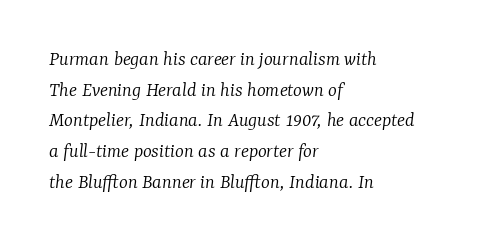
Tracking here is standard; glyphs follow each other at the usual distance. Letters have the restrained weight of plain body copy at most. The string is rendered with underlining switched off. Does the leading feel generous? No, just average. These lines were composed using italics. This sample is left-justified, so line endings fall wherever the words run out.
